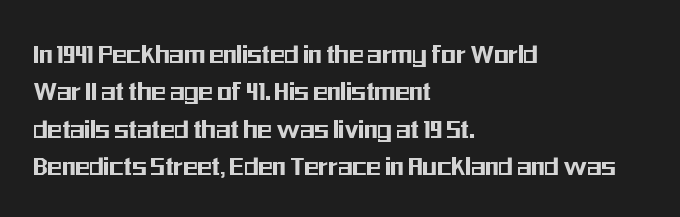
The image shows 30 px condensed sans-serif type, upright; set left-aligned, normal line spacing (1.25x), normal letter spacing, not underlined; medium stroke contrast and a medium x-height.
